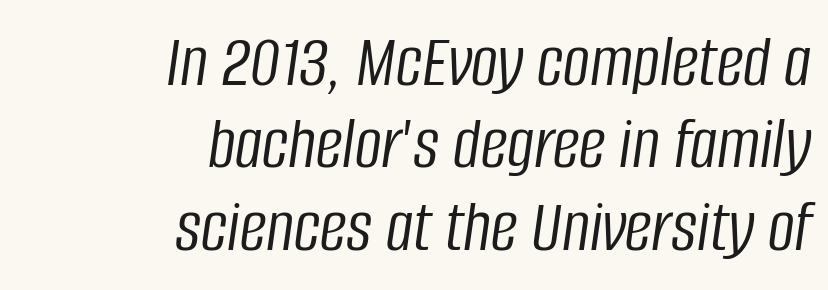
The image shows 75 px light, condensed type, italic (leaning right); set right-aligned, tight line spacing (1.1x), normal letter spacing, not underlined; low stroke contrast and a large x-height.
